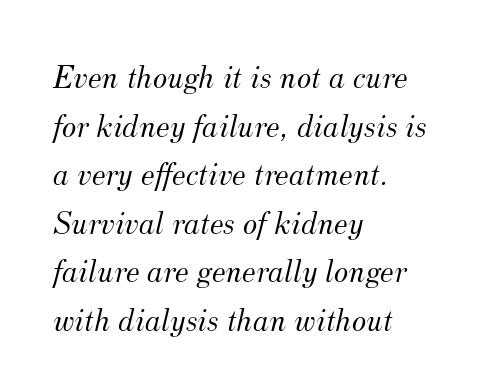
Q: Is the text bold? A: No.
Q: Is the text italic (slanted)? A: Yes, it leans right by about 12 degrees.
Q: Is the typeface a serif or a sans-serif typeface? A: Serif.
Q: Is the text underlined? A: No.
Q: How is the paragraph aligned? A: Left-aligned.
Q: Is the spacing between letters normal or unusually wide? A: Normal.
Q: Is the spacing between lines tight, normal or loose? A: Normal.
Q: Width (condensed, normal, or wide)? A: Normal.
Q: Stroke contrast? A: Medium.
Q: x-height? A: Small.
Q: Monospaced? A: No.
